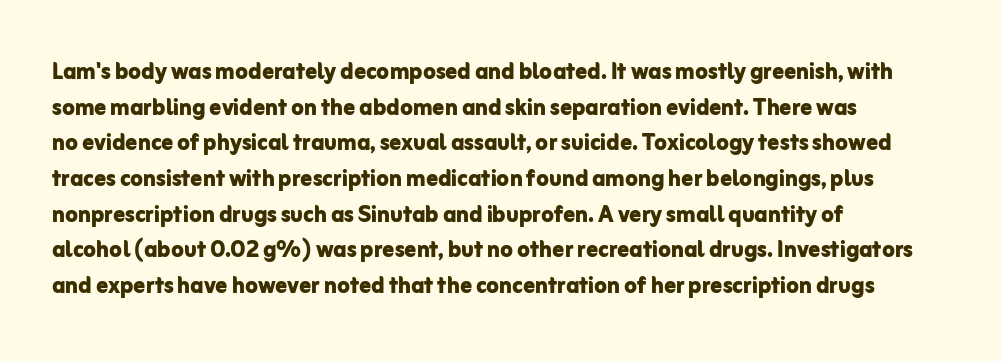
The space directly below the letters is spotless. Students, note that the glyphs here touch the page at normal intervals. On the weight axis this lands at bold, roughly 700. Character widths vary here, with narrow letters taking less room than wide ones. The typography opts for an upright posture over an oblique one. The typesetter chose a ragged-right arrangement here.
